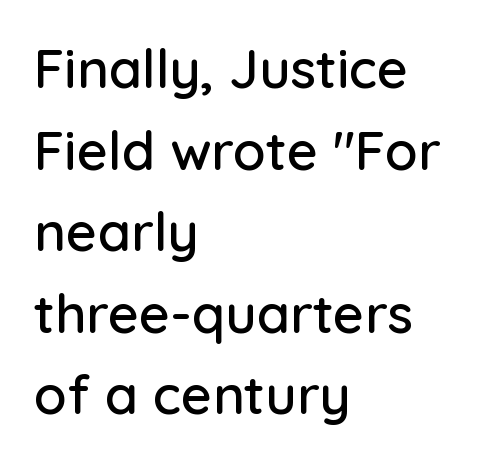
The image shows 54 px sans-serif type, upright; set left-aligned, normal line spacing (1.51x), normal letter spacing, not underlined; low stroke contrast and a medium x-height.
